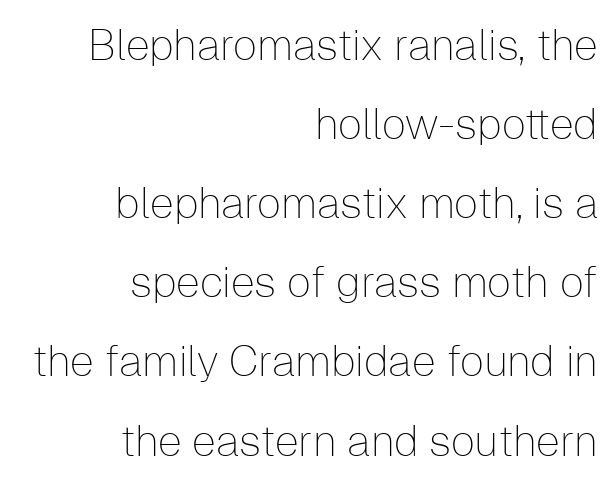
Q: Is the text bold? A: No.
Q: Is the text italic (slanted)? A: No, it is upright.
Q: Is the typeface a serif or a sans-serif typeface? A: Sans-serif.
Q: Is the text underlined? A: No.
Q: How is the paragraph aligned? A: Right-aligned.
Q: Is the spacing between letters normal or unusually wide? A: Normal.
Q: Width (condensed, normal, or wide)? A: Normal.
Q: Stroke contrast? A: Low.
Q: x-height? A: Medium.
Q: Monospaced? A: No.
